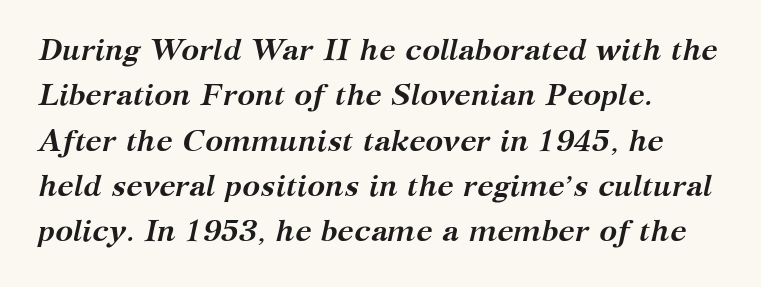
The image shows 30 px semibold serif type, italic (leaning right); set left-aligned, normal line spacing (1.51x), normal letter spacing, not underlined; medium stroke contrast and a medium x-height.
